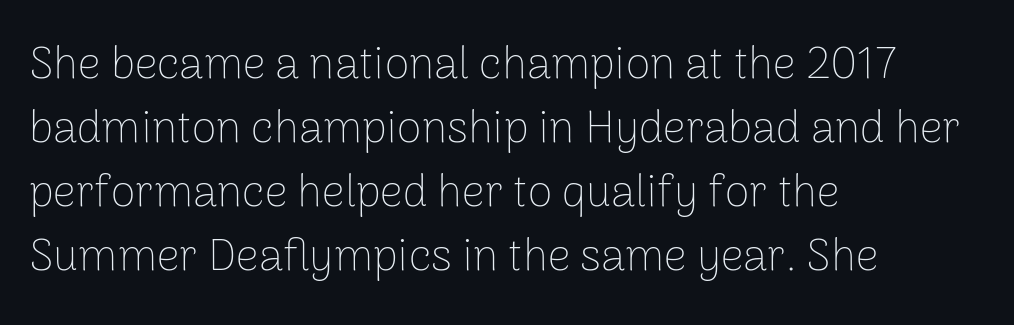
{"serif": "no", "italic": "no", "bold": "no", "weight": "thin", "width": "normal", "stroke_contrast": "low", "x_height": "medium", "monospaced": "no", "underline": "no", "align": "left", "line_spacing": "normal", "line_spacing_ratio": 1.42, "letter_spacing": "normal", "letter_spacing_em": 0.0, "glyph_px": 45}
